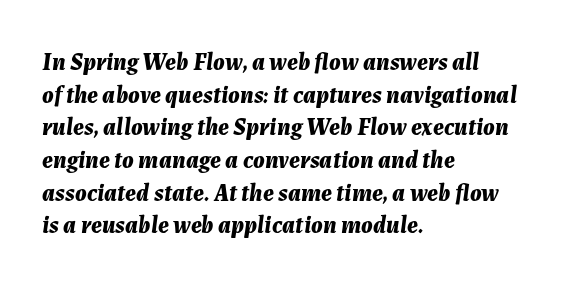
The image shows 24 px bold type, italic (leaning right); set left-aligned, normal line spacing (1.36x), normal letter spacing, not underlined.
